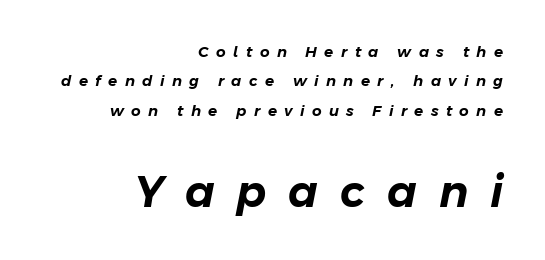
A student would notice the bottom passage is typeset larger than what precedes it. Line spacing here is loose. The space directly below the letters is spotless. The specimen reads as italic at a glance. The gaps between neighbouring characters are conspicuously large. Is this a fixed-width face? No — the glyphs have proportional, varying widths.
